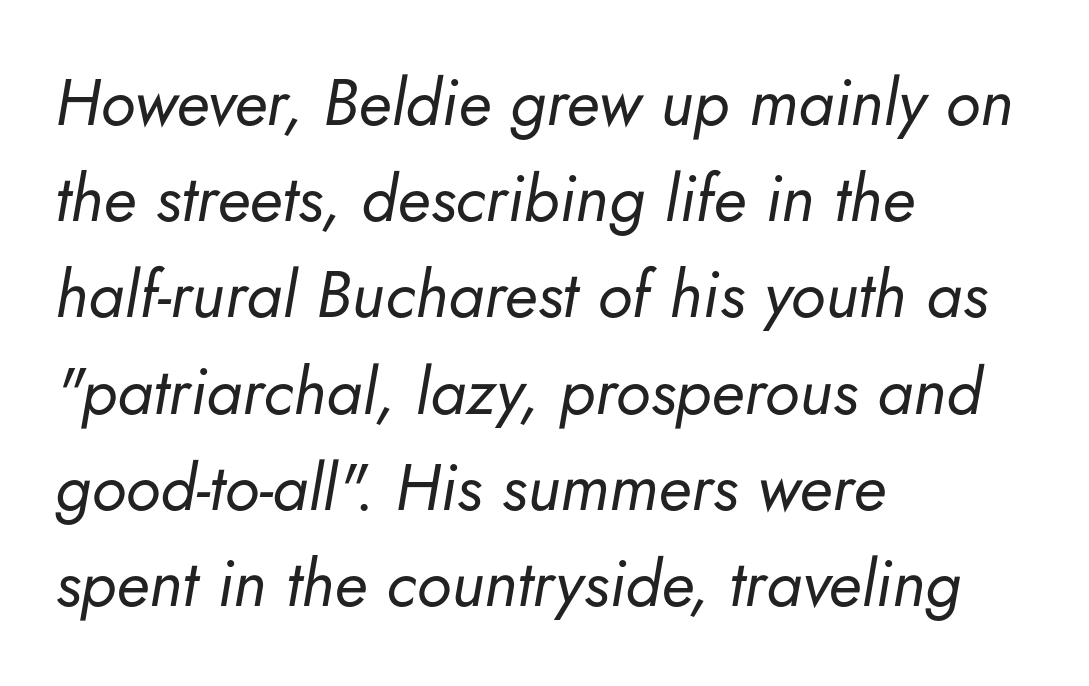
{"italic": "yes", "lean": "right", "slant_degrees": 5, "bold": "no", "weight": "regular", "width": "normal", "stroke_contrast": "low", "x_height": "small", "monospaced": "no", "underline": "no", "align": "left", "line_spacing": "normal", "line_spacing_ratio": 1.48, "letter_spacing": "normal", "letter_spacing_em": 0.0, "glyph_px": 65}
